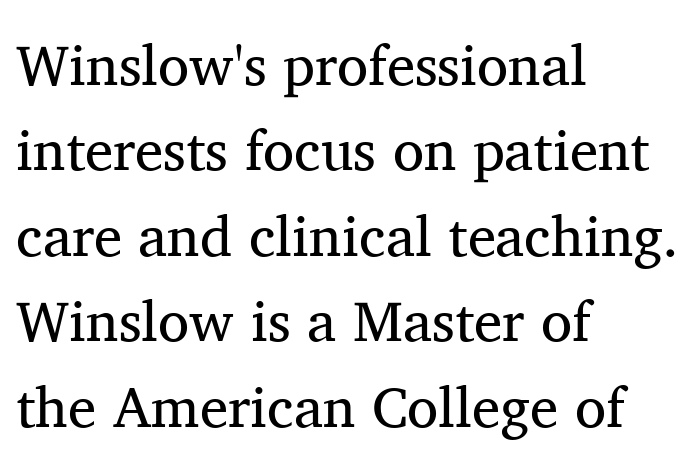
{"serif": "yes", "italic": "no", "bold": "no", "weight": "regular", "width": "normal", "stroke_contrast": "medium", "x_height": "medium", "monospaced": "no", "underline": "no", "align": "left", "line_spacing": "normal", "line_spacing_ratio": 1.5, "letter_spacing": "normal", "letter_spacing_em": 0.0, "glyph_px": 57}
